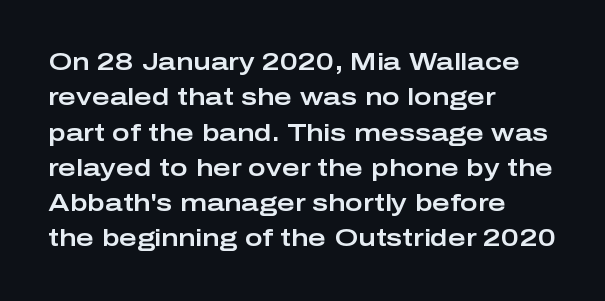
Q: Is the text italic (slanted)? A: No, it is upright.
Q: Is the text underlined? A: No.
Q: How is the paragraph aligned? A: Left-aligned.
Q: Is the spacing between letters normal or unusually wide? A: Normal.
Q: Is the spacing between lines tight, normal or loose? A: Normal.
